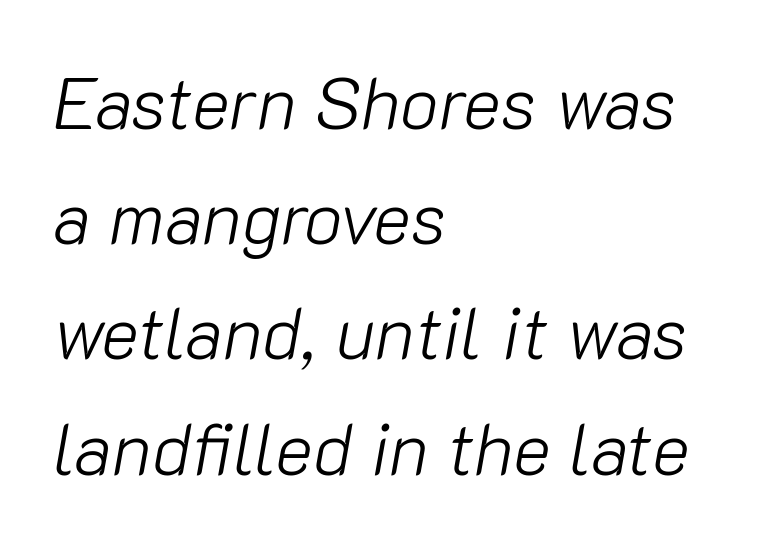
Q: Is the text bold? A: No.
Q: Is the text italic (slanted)? A: Yes, it leans right by about 10 degrees.
Q: Is the text underlined? A: No.
Q: How is the paragraph aligned? A: Left-aligned.
Q: Is the spacing between letters normal or unusually wide? A: Normal.
Q: Is the spacing between lines tight, normal or loose? A: Normal.
Q: Width (condensed, normal, or wide)? A: Normal.
Q: Stroke contrast? A: Low.
Q: x-height? A: Medium.
Q: Monospaced? A: No.
